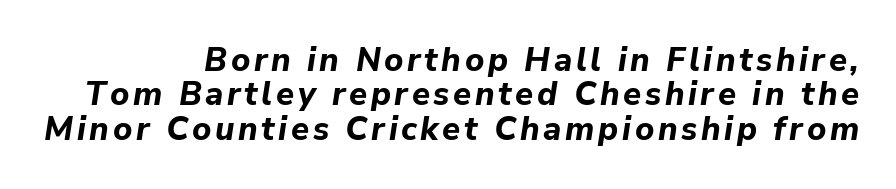
Q: Is the text bold? A: Yes.
Q: Is the text italic (slanted)? A: Yes, it leans right by about 9 degrees.
Q: Is the text underlined? A: No.
Q: How is the paragraph aligned? A: Right-aligned.
Q: Is the spacing between lines tight, normal or loose? A: Tight.
Q: Width (condensed, normal, or wide)? A: Normal.
Q: Stroke contrast? A: Low.
Q: x-height? A: Medium.
Q: Monospaced? A: No.
